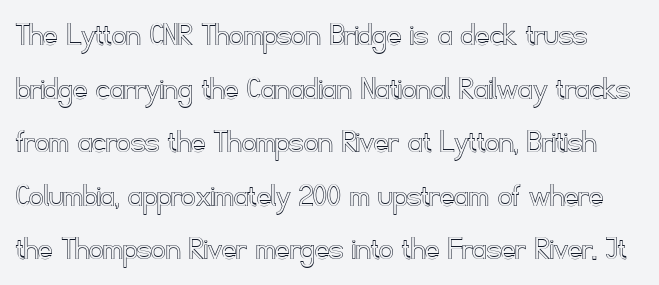
The image shows 35 px text type, upright; set normal line spacing (1.53x), normal letter spacing, not underlined; a small x-height.
